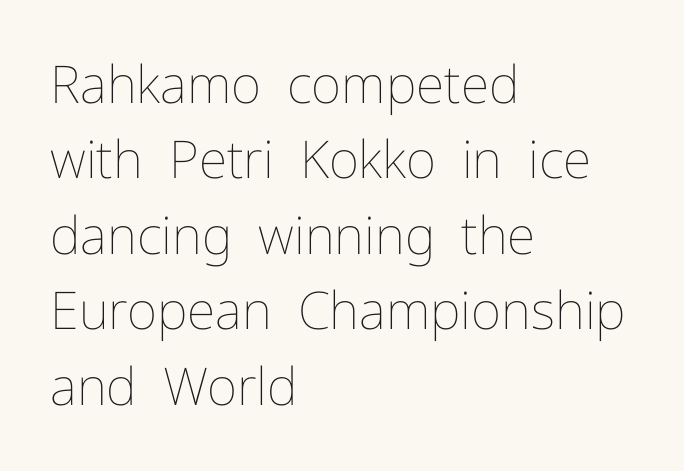
Does the copy run flush right? No — it runs flush left. The rows are spaced the way most documents space them. Posture: upright roman. Underline: absent.
